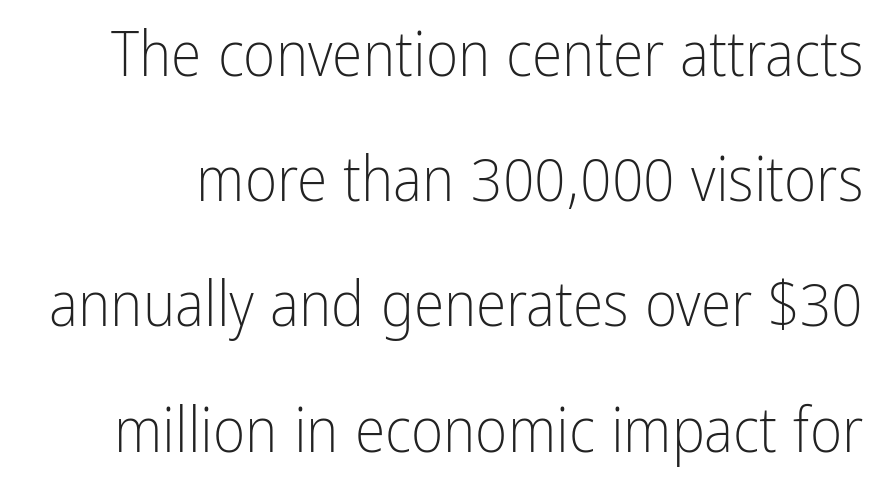
Q: Is the text bold? A: No.
Q: Is the text italic (slanted)? A: No, it is upright.
Q: Is the typeface a serif or a sans-serif typeface? A: Sans-serif.
Q: Is the text underlined? A: No.
Q: Is the spacing between letters normal or unusually wide? A: Normal.
Q: Is the spacing between lines tight, normal or loose? A: Loose.
Q: Width (condensed, normal, or wide)? A: Condensed.
Q: Stroke contrast? A: Low.
Q: x-height? A: Medium.
Q: Monospaced? A: No.
